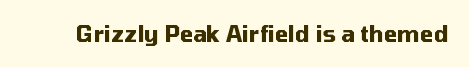
The image shows 22 px bold type, upright; set normal letter spacing, not underlined.
